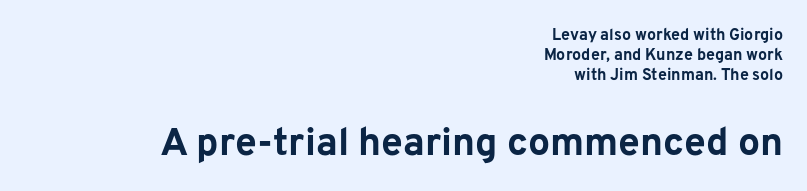
The passage is arranged like a letterhead date or caption credit — flush right. No italicization has been applied; the sample stays upright. Which chunk is bigger? The second one — the bottom block dwarfs the top. Type without underlining. What's the leading like? Ordinary, nothing unusual.
